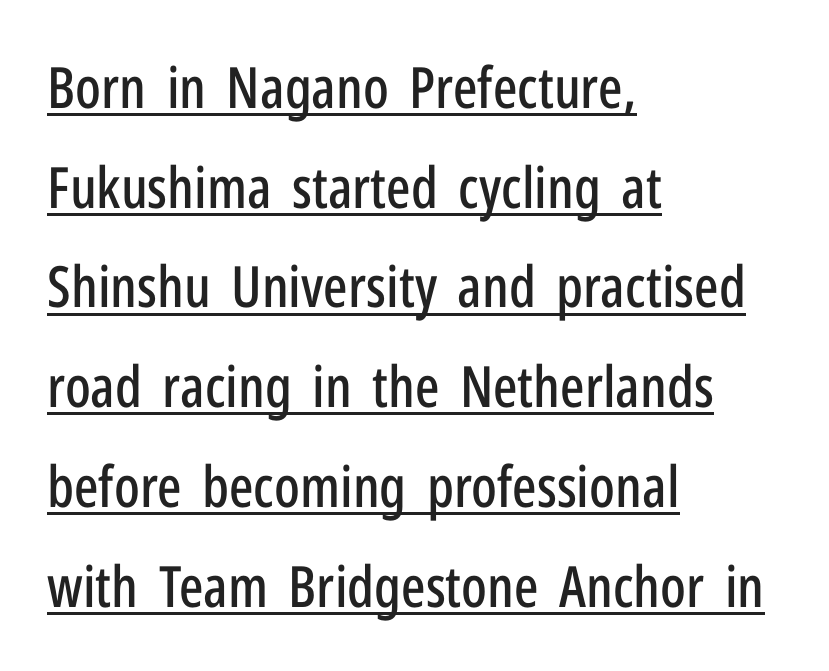
{"serif": "no", "italic": "no", "width": "condensed", "stroke_contrast": "low", "x_height": "medium", "monospaced": "no", "underline": "yes", "align": "left", "line_spacing_ratio": 1.75, "letter_spacing": "normal", "letter_spacing_em": 0.0, "glyph_px": 57}
